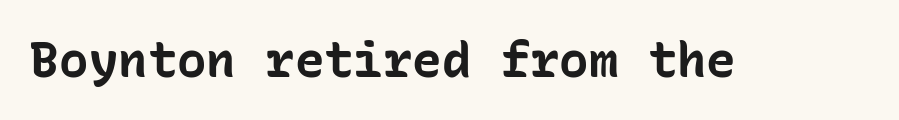
{"serif": "no", "italic": "no", "bold": "yes", "weight": "bold", "width": "normal", "stroke_contrast": "low", "x_height": "medium", "monospaced": "yes", "underline": "no", "letter_spacing": "normal", "letter_spacing_em": 0.0, "glyph_px": 49}
